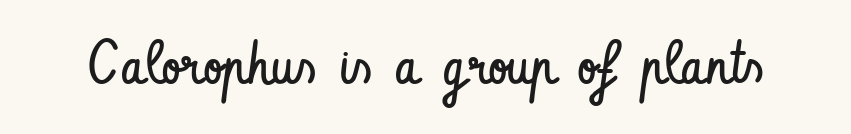
Think of a printed novel: that variable character pitch is what you see here. Counters stay open thanks to moderate or lighter strokes. Upright lettering throughout. Has an underline been added? It has not. What kind of face is this? One without serifs — a sans. The letterforms sit shoulder to shoulder at normal distance.
